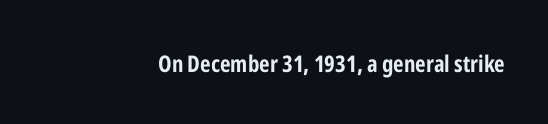
The image shows 23 px bold type, upright; set normal letter spacing, not underlined.
